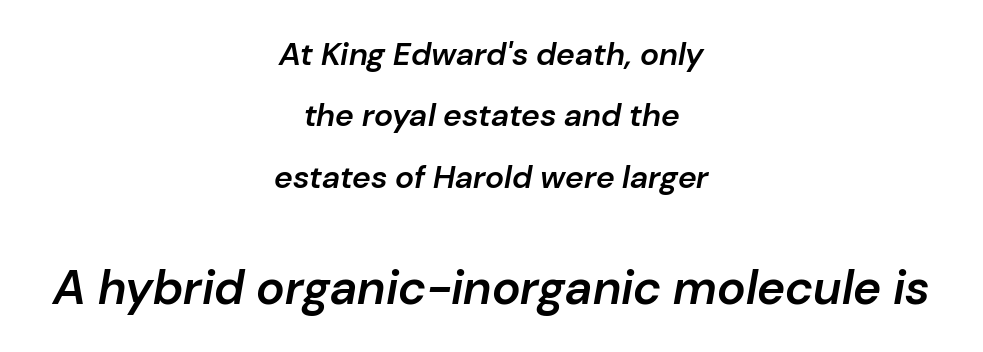
The image shows 48 px semibold type, italic (leaning right); set centered, loose line spacing (1.92x), normal letter spacing, not underlined; the second (bottom) block is 1.5x larger; low stroke contrast and a medium x-height.
